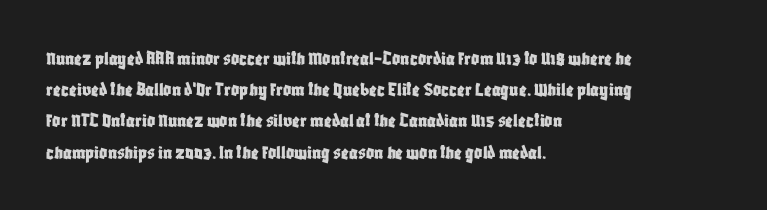
{"italic": "no", "underline": "no", "align": "left", "line_spacing": "normal", "line_spacing_ratio": 1.56, "letter_spacing": "normal", "letter_spacing_em": 0.0, "glyph_px": 20}
